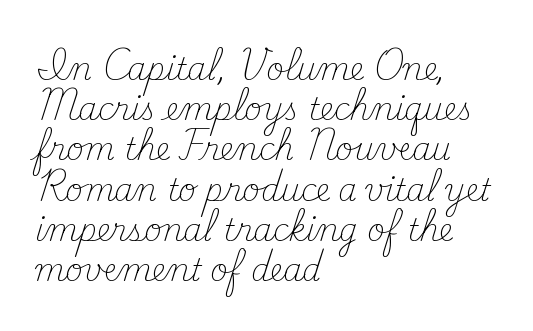
The image shows 30 px light serif type; set left-aligned, normal line spacing (1.34x), normal letter spacing, not underlined; medium stroke contrast and a small x-height.
